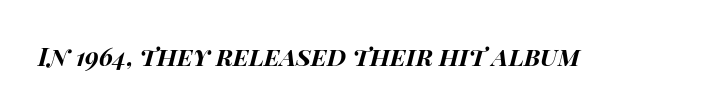
Observe the lean: these are italic letterforms. A typesetter would call this zero additional tracking. Bare-footed words on every line. Pretty heavy lettering here — definitely bold.
